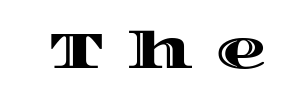
Q: Is the text italic (slanted)? A: No, it is upright.
Q: Is the text underlined? A: No.
Q: Is the spacing between letters normal or unusually wide? A: Unusually wide.
Q: Width (condensed, normal, or wide)? A: Wide.
Q: x-height? A: Large.
Q: Monospaced? A: No.
